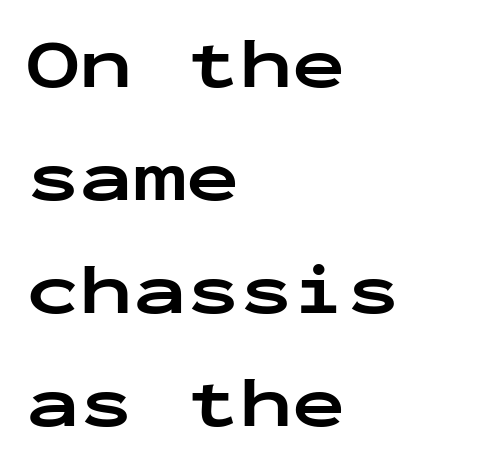
Here the glyphs are tracked normally, forming tight word shapes. Visually the block forms a straight wall on the left and a jagged coastline on the right. Do the characters align in a grid? Yes, the font is monospaced. Students, observe: this is what conventionally led text looks like. Compared with an ordinary text face, these strokes are far heavier — a full bold.
